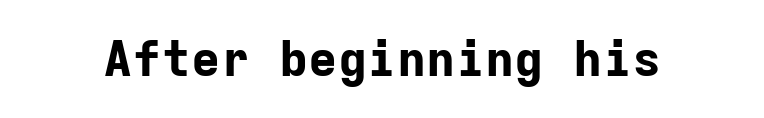
The image shows 49 px bold sans-serif type, upright, monospaced; set normal letter spacing, not underlined; low stroke contrast and a medium x-height.
